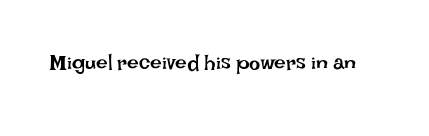
Q: Is the text bold? A: No.
Q: Is the text italic (slanted)? A: No, it is upright.
Q: Is the text underlined? A: No.
Q: Is the spacing between letters normal or unusually wide? A: Normal.
